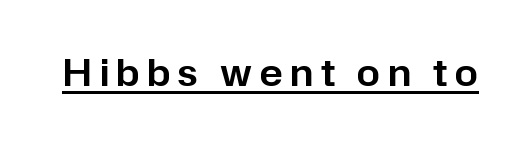
Q: Is the text italic (slanted)? A: No, it is upright.
Q: Is the typeface a serif or a sans-serif typeface? A: Sans-serif.
Q: Is the text underlined? A: Yes.
Q: Is the spacing between letters normal or unusually wide? A: Unusually wide.
Q: Width (condensed, normal, or wide)? A: Normal.
Q: Stroke contrast? A: Low.
Q: x-height? A: Medium.
Q: Monospaced? A: No.
